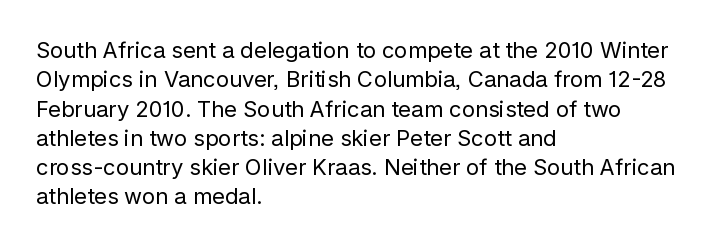
{"italic": "no", "bold": "no", "underline": "no", "align": "left", "line_spacing": "normal", "line_spacing_ratio": 1.33, "letter_spacing": "normal", "letter_spacing_em": 0.0, "glyph_px": 22}
